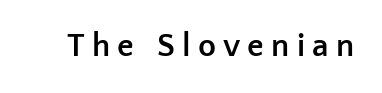
The image shows 33 px semibold sans-serif type, upright; set unusually wide letter spacing (+0.22 em), not underlined; low stroke contrast and a medium x-height.
